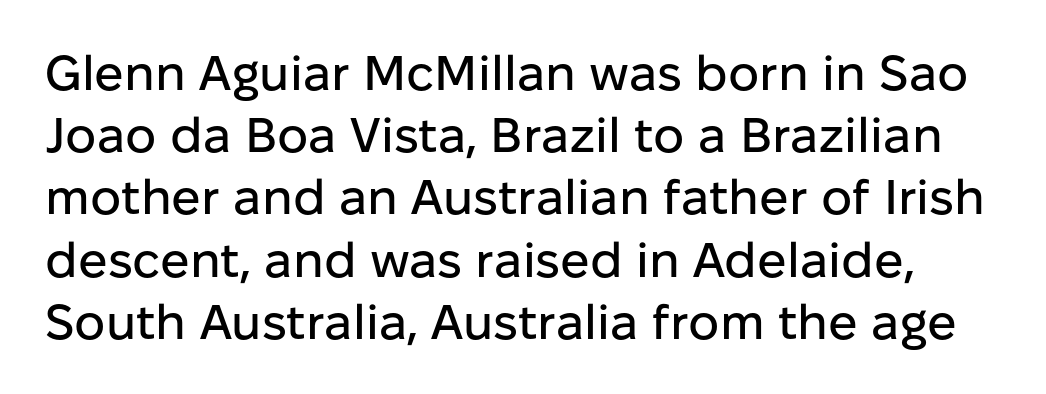
The image shows 49 px sans-serif type, upright; set normal line spacing (1.27x), normal letter spacing, not underlined; low stroke contrast and a medium x-height.
